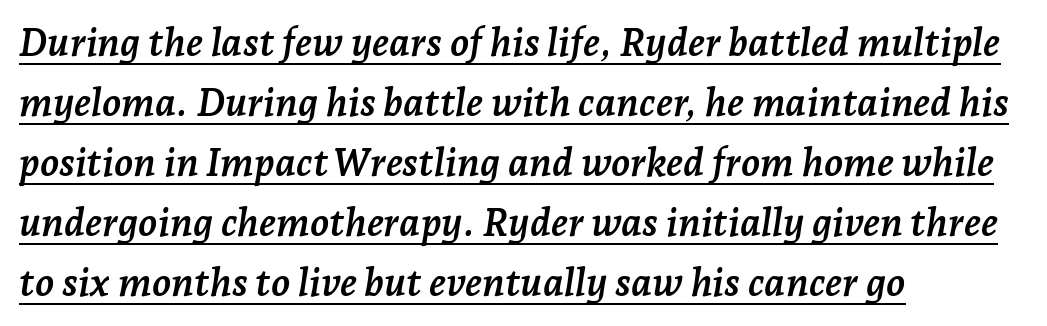
{"serif": "yes", "italic": "yes", "lean": "right", "slant_degrees": 7, "bold": "yes", "weight": "semibold", "width": "normal", "stroke_contrast": "low", "x_height": "medium", "monospaced": "no", "underline": "yes", "align": "left", "line_spacing": "normal", "line_spacing_ratio": 1.54, "letter_spacing": "normal", "letter_spacing_em": 0.0, "glyph_px": 39}
